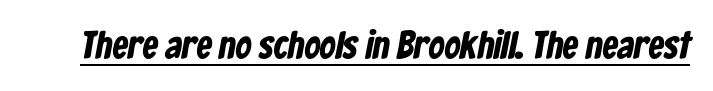
The image shows 39 px bold, condensed sans-serif type; set normal letter spacing, underlined; low stroke contrast and a medium x-height.
